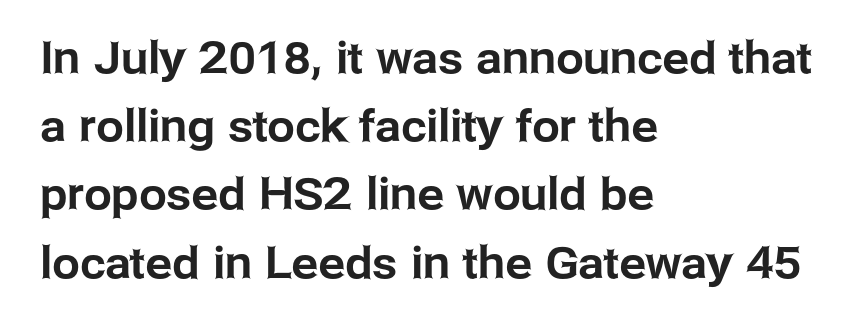
Q: Is the text italic (slanted)? A: No, it is upright.
Q: Is the typeface a serif or a sans-serif typeface? A: Sans-serif.
Q: Is the text underlined? A: No.
Q: How is the paragraph aligned? A: Left-aligned.
Q: Is the spacing between letters normal or unusually wide? A: Normal.
Q: Is the spacing between lines tight, normal or loose? A: Normal.
Q: Width (condensed, normal, or wide)? A: Normal.
Q: Stroke contrast? A: Low.
Q: x-height? A: Medium.
Q: Monospaced? A: No.
